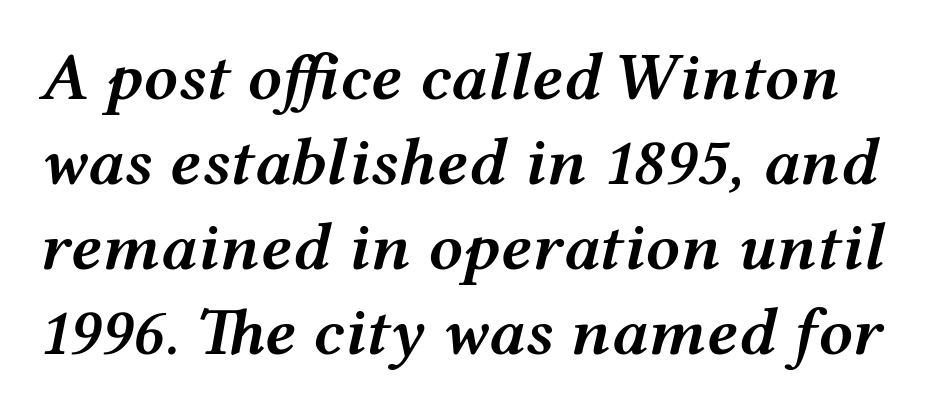
{"italic": "yes", "lean": "right", "slant_degrees": 12, "bold": "semi", "weight": "semibold", "width": "wide", "stroke_contrast": "medium", "x_height": "medium", "monospaced": "no", "underline": "no", "line_spacing": "normal", "line_spacing_ratio": 1.25, "letter_spacing": "normal", "letter_spacing_em": 0.0, "glyph_px": 68}
